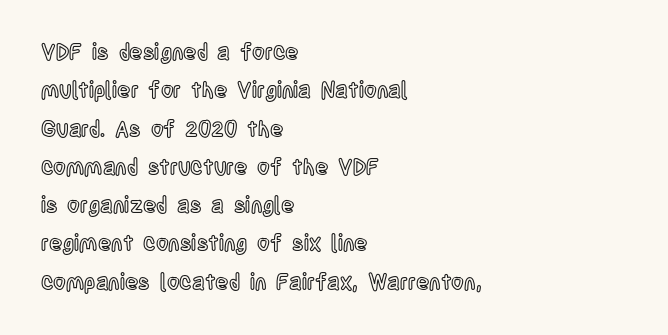
Leftover space on each line is placed entirely after the last word. The gap between lines stays unmarked. The tracking reads as untouched default to a designer's eye. Do the letters lean? They stand straight.
